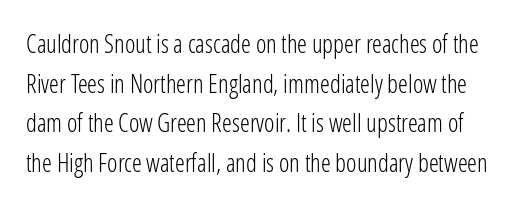
Q: Is the text bold? A: No.
Q: Is the text italic (slanted)? A: No, it is upright.
Q: Is the text underlined? A: No.
Q: Is the spacing between letters normal or unusually wide? A: Normal.
Q: Is the spacing between lines tight, normal or loose? A: Normal.
